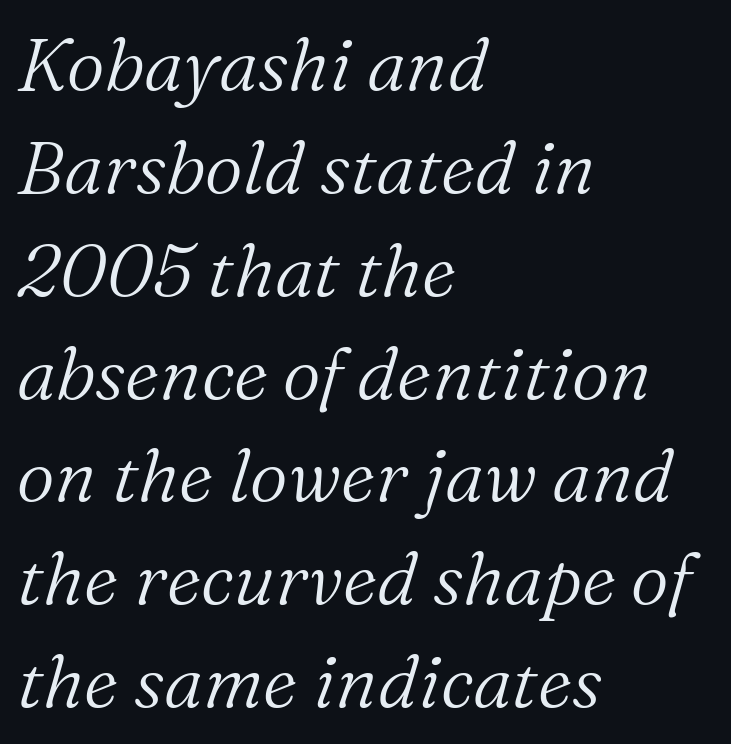
The paragraph shown leans on its left margin. The lettering tilts uniformly, giving the passage an italic look. No chunkiness to these letters — they're not bold. Is this a fixed-width face? No — the glyphs have proportional, varying widths.
